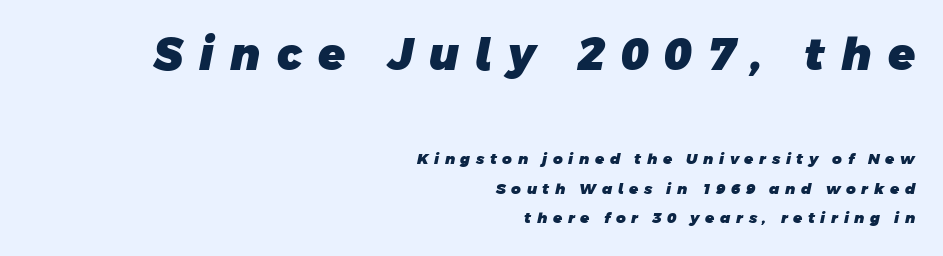
Looks like regular typesetting: each glyph gets only the width it needs. In terms of weight, the rendering is a true, heavy bold. Does the type have serifs? No, each stem ends abruptly. The designer gave the opening block more size than the closing block.
